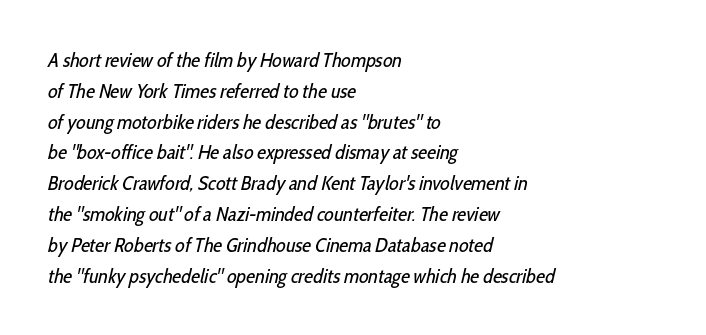
The image shows 20 px text type; set left-aligned, normal line spacing (1.54x), normal letter spacing, not underlined.
